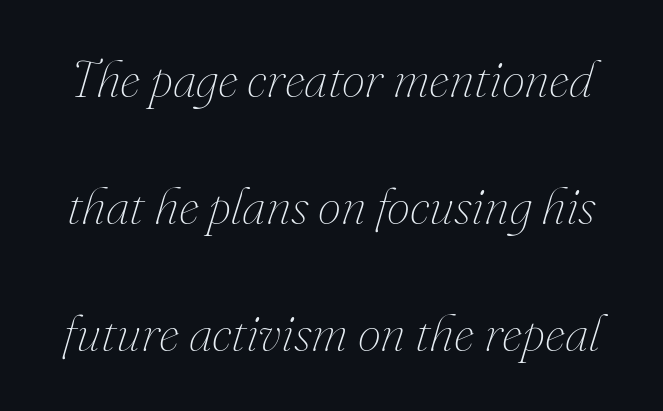
A great deal of white space separates one row of letters from the next. Tracking value appears to be zero — textbook default spacing. Each letter keeps its own natural width here, so spacing adapts to shape. The space beneath each line is pristine and unruled. A typesetter would mark this as italic. The characters are drawn with everyday or finer stroke widths.
